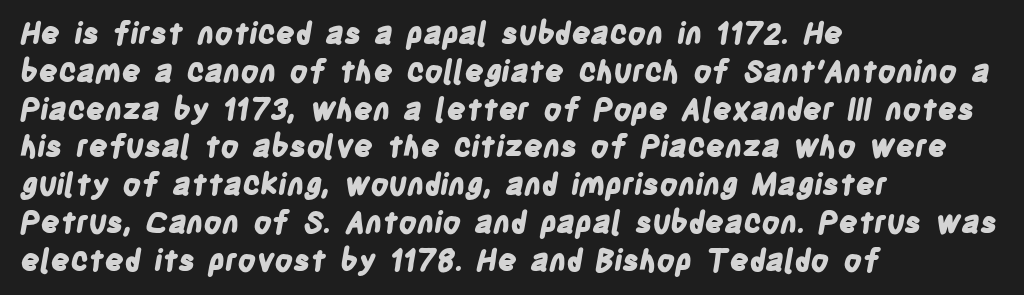
The image shows 30 px bold, condensed sans-serif type; set left-aligned, normal line spacing (1.26x), normal letter spacing, not underlined; low stroke contrast and a large x-height.
